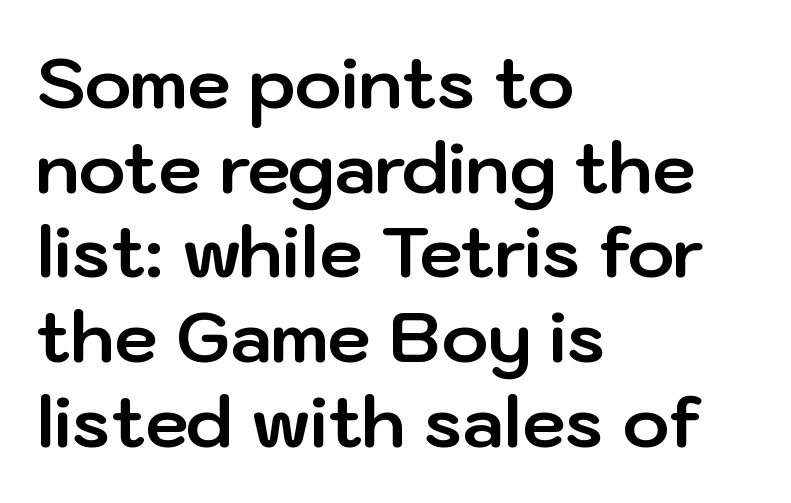
{"serif": "no", "italic": "no", "bold": "yes", "weight": "bold", "width": "normal", "stroke_contrast": "low", "x_height": "medium", "monospaced": "no", "underline": "no", "align": "left", "line_spacing_ratio": 1.21, "letter_spacing": "normal", "letter_spacing_em": 0.0, "glyph_px": 70}
